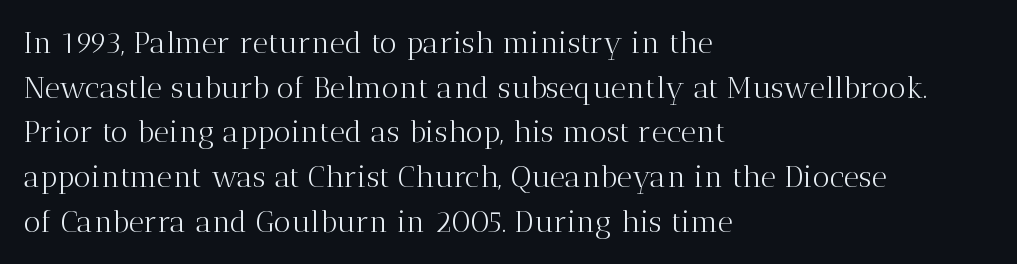
Ordinary non-slanted type is in use. Visually the block forms a straight wall on the left and a jagged coastline on the right. The face used here is proportionally spaced, like ordinary book or web type. No heavy texture on the line: the type isn't bold. The passage shown has conventional tracking throughout.
